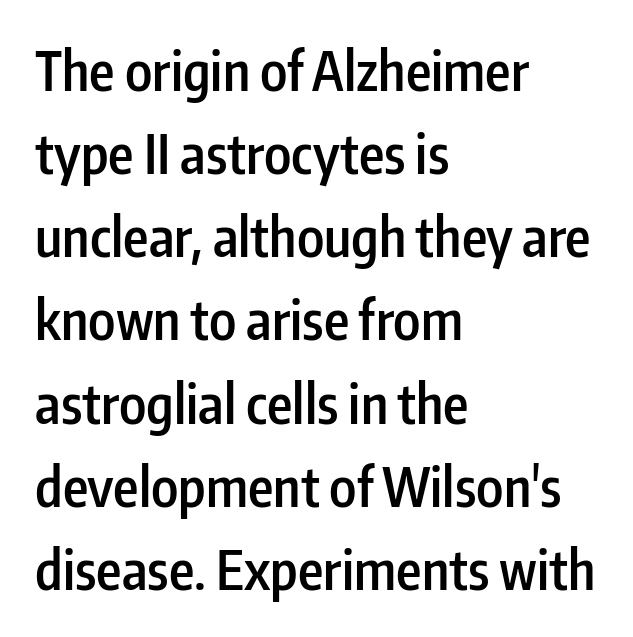
{"serif": "no", "italic": "no", "bold": "semi", "weight": "semibold", "width": "condensed", "stroke_contrast": "low", "x_height": "medium", "monospaced": "no", "underline": "no", "align": "left", "line_spacing": "normal", "line_spacing_ratio": 1.54, "letter_spacing": "normal", "letter_spacing_em": 0.0, "glyph_px": 54}
